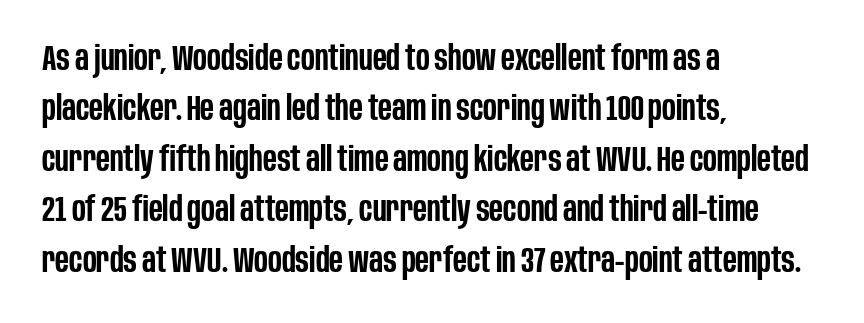
{"serif": "no", "italic": "no", "bold": "semi", "weight": "semibold", "width": "condensed", "stroke_contrast": "low", "x_height": "large", "monospaced": "no", "underline": "no", "align": "left", "line_spacing": "normal", "line_spacing_ratio": 1.44, "letter_spacing": "normal", "letter_spacing_em": 0.0, "glyph_px": 35}
